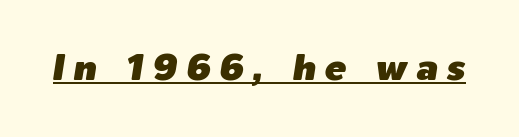
Q: Is the text italic (slanted)? A: Yes, it leans right by about 9 degrees.
Q: Is the text underlined? A: Yes.
Q: Is the spacing between letters normal or unusually wide? A: Unusually wide.
Q: Width (condensed, normal, or wide)? A: Normal.
Q: Stroke contrast? A: Low.
Q: x-height? A: Medium.
Q: Monospaced? A: No.
